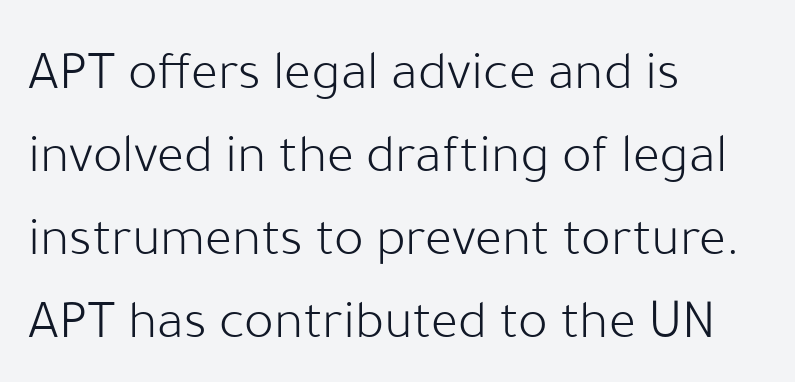
{"serif": "no", "italic": "no", "bold": "no", "weight": "light", "width": "normal", "stroke_contrast": "low", "x_height": "medium", "monospaced": "no", "underline": "no", "align": "left", "line_spacing": "normal", "line_spacing_ratio": 1.48, "letter_spacing": "normal", "letter_spacing_em": 0.0, "glyph_px": 56}
